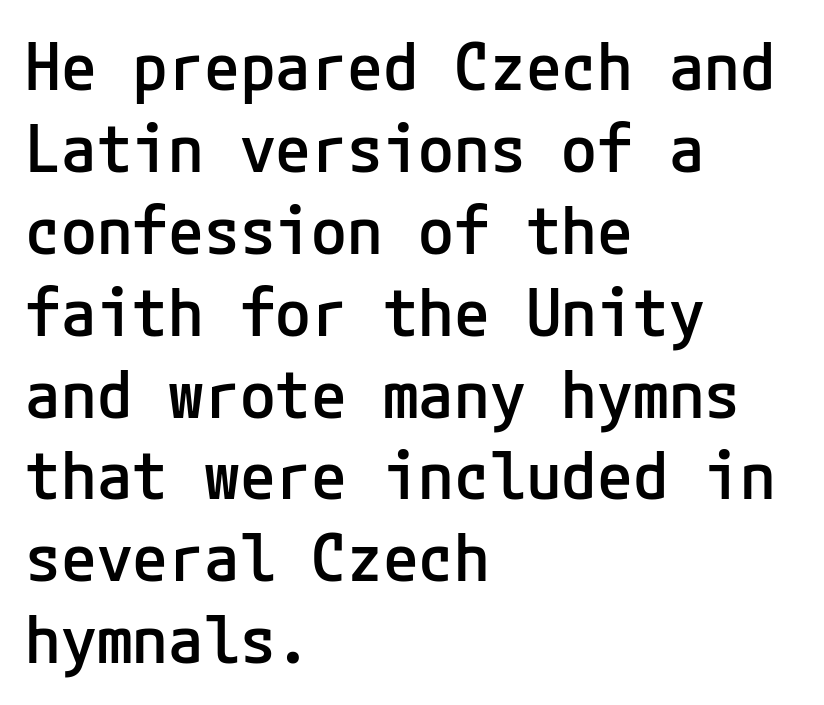
{"serif": "no", "italic": "no", "bold": "semi", "weight": "semibold", "width": "normal", "stroke_contrast": "low", "x_height": "medium", "underline": "no", "align": "left", "line_spacing": "normal", "line_spacing_ratio": 1.26, "letter_spacing": "normal", "letter_spacing_em": 0.0, "glyph_px": 65}
